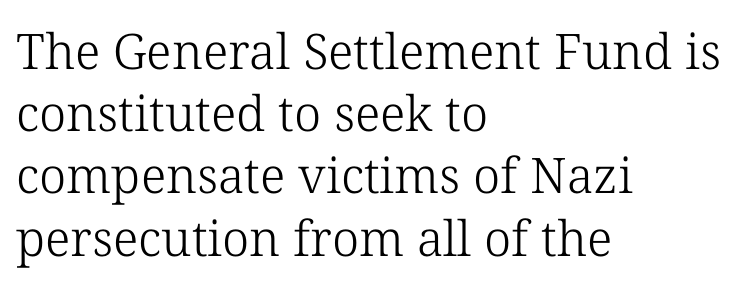
{"serif": "yes", "italic": "no", "bold": "no", "weight": "light", "width": "normal", "stroke_contrast": "low", "x_height": "medium", "monospaced": "no", "underline": "no", "align": "left", "line_spacing": "normal", "line_spacing_ratio": 1.27, "letter_spacing": "normal", "letter_spacing_em": 0.0, "glyph_px": 49}
